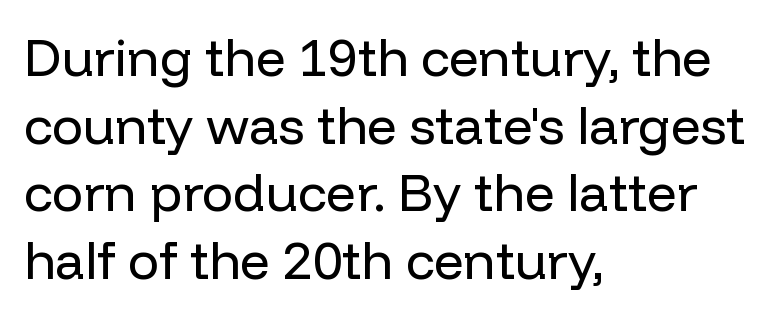
The image shows 52 px regular-weight sans-serif type, upright; set left-aligned, normal line spacing (1.3x), normal letter spacing, not underlined; low stroke contrast and a medium x-height.
